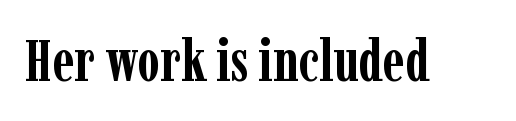
Q: Is the text bold? A: Yes.
Q: Is the text italic (slanted)? A: No, it is upright.
Q: Is the typeface a serif or a sans-serif typeface? A: Serif.
Q: Is the text underlined? A: No.
Q: Is the spacing between letters normal or unusually wide? A: Normal.
Q: Width (condensed, normal, or wide)? A: Condensed.
Q: Stroke contrast? A: Low.
Q: x-height? A: Medium.
Q: Monospaced? A: No.
